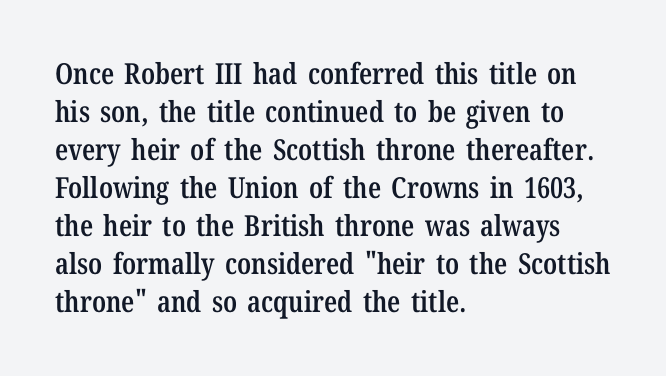
The image shows 29 px semibold, condensed serif type, upright; set left-aligned, normal line spacing (1.31x), normal letter spacing, not underlined; low stroke contrast and a medium x-height.
